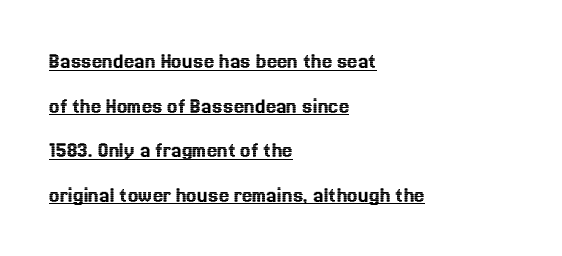
Leftover space on each line is placed entirely after the last word. It's the straight-up-and-down kind of type. Horizontal bands of white between lines are thick stripes. The letterforms sit shoulder to shoulder at normal distance. A baseline rule has been typeset under these characters.
